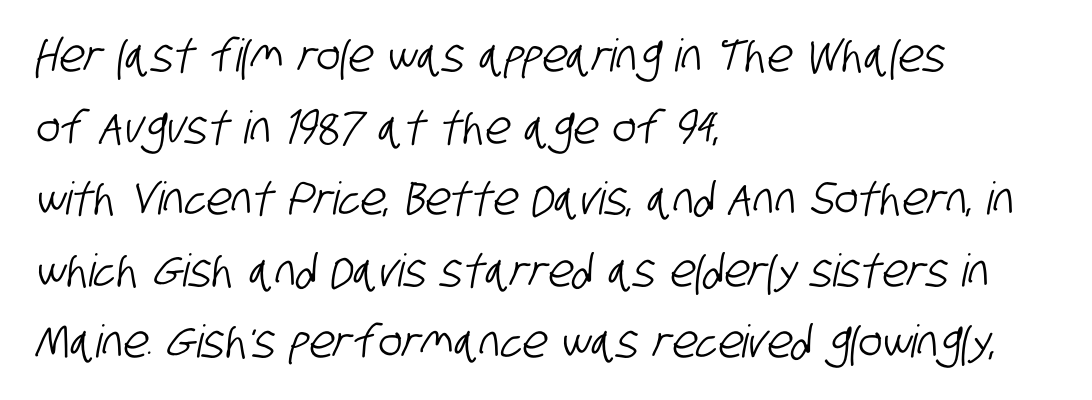
{"serif": "no", "width": "condensed", "stroke_contrast": "low", "x_height": "large", "monospaced": "no", "underline": "no", "align": "left", "line_spacing": "normal", "line_spacing_ratio": 1.59, "letter_spacing": "normal", "letter_spacing_em": 0.0, "glyph_px": 45}
